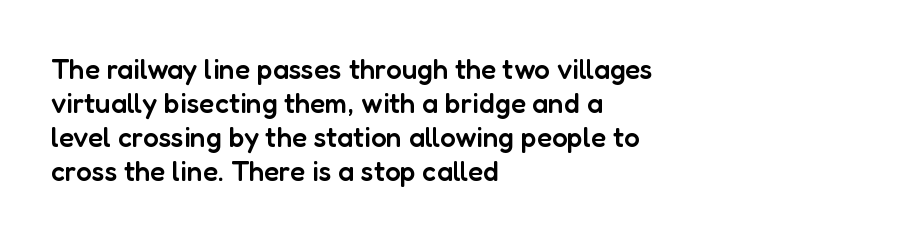
Q: Is the text bold? A: Semi-bold.
Q: Is the text italic (slanted)? A: No, it is upright.
Q: Is the typeface a serif or a sans-serif typeface? A: Sans-serif.
Q: Is the text underlined? A: No.
Q: How is the paragraph aligned? A: Left-aligned.
Q: Is the spacing between letters normal or unusually wide? A: Normal.
Q: Width (condensed, normal, or wide)? A: Normal.
Q: Stroke contrast? A: Low.
Q: x-height? A: Medium.
Q: Monospaced? A: No.
